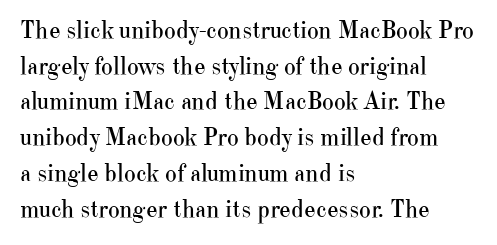
{"italic": "no", "bold": "no", "underline": "no", "align": "left", "line_spacing": "normal", "line_spacing_ratio": 1.43, "letter_spacing": "normal", "letter_spacing_em": 0.0, "glyph_px": 25}
